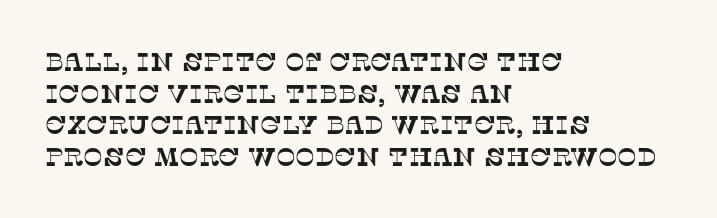
Q: Is the text underlined? A: No.
Q: How is the paragraph aligned? A: Left-aligned.
Q: Is the spacing between letters normal or unusually wide? A: Normal.
